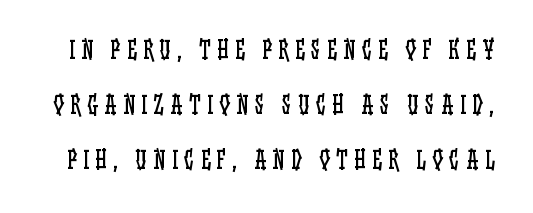
The image shows 24 px text type, upright; set loose line spacing (2.29x), unusually wide letter spacing (+0.27 em), not underlined.
